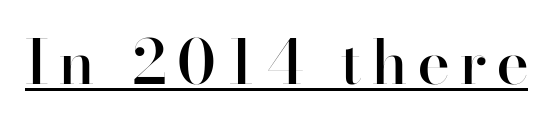
{"serif": "no", "italic": "no", "bold": "semi", "weight": "semibold", "width": "normal", "stroke_contrast": "high", "x_height": "small", "monospaced": "no", "underline": "yes", "glyph_px": 61}
